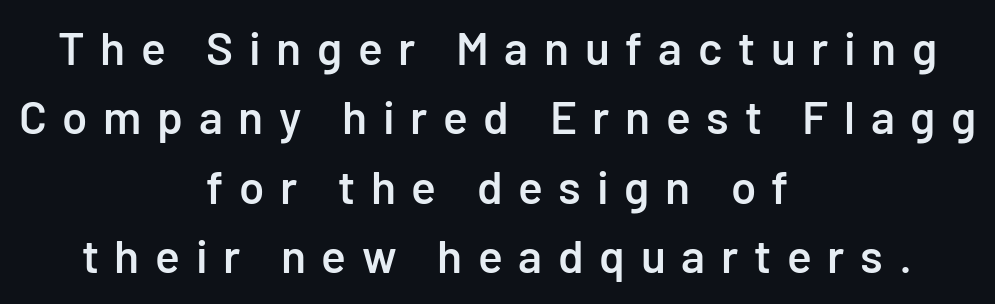
Q: Is the text bold? A: Semi-bold.
Q: Is the text italic (slanted)? A: No, it is upright.
Q: Is the typeface a serif or a sans-serif typeface? A: Sans-serif.
Q: Is the text underlined? A: No.
Q: How is the paragraph aligned? A: Centered.
Q: Is the spacing between letters normal or unusually wide? A: Unusually wide.
Q: Is the spacing between lines tight, normal or loose? A: Normal.
Q: Width (condensed, normal, or wide)? A: Normal.
Q: Stroke contrast? A: Low.
Q: x-height? A: Medium.
Q: Monospaced? A: No.
